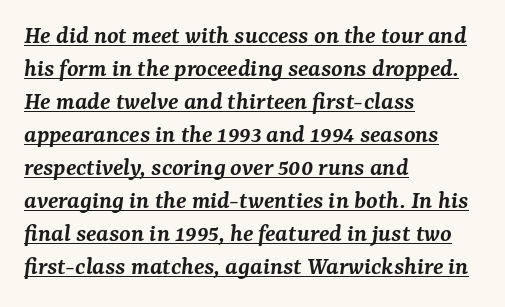
Honestly, the underline is the first thing you notice here. Here the glyphs are tracked normally, forming tight word shapes. Whoever set this chose a conventional vertical rhythm. The text carries the slant typical of an italic or oblique font. The glyphs have the mass of a demibold cut, below bold. Is the block centered? No — it sits flush against the left margin.
